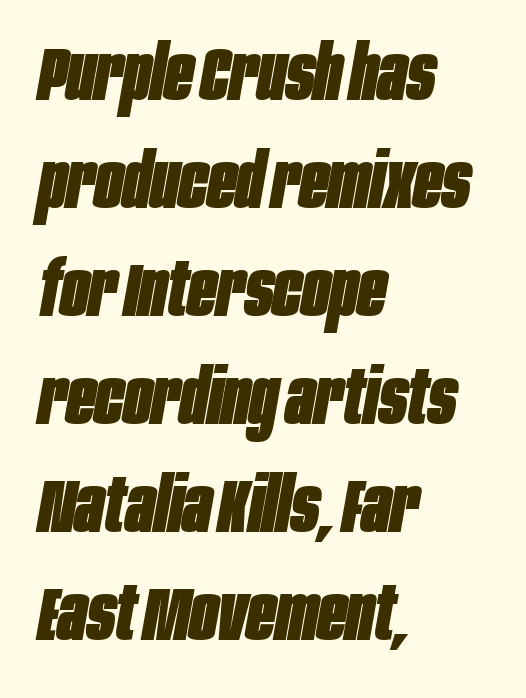
Q: Is the text bold? A: Yes.
Q: Is the text italic (slanted)? A: Yes, it leans right by about 10 degrees.
Q: Is the text underlined? A: No.
Q: How is the paragraph aligned? A: Left-aligned.
Q: Is the spacing between letters normal or unusually wide? A: Normal.
Q: Is the spacing between lines tight, normal or loose? A: Normal.
Q: Width (condensed, normal, or wide)? A: Condensed.
Q: Stroke contrast? A: Low.
Q: x-height? A: Large.
Q: Monospaced? A: No.
